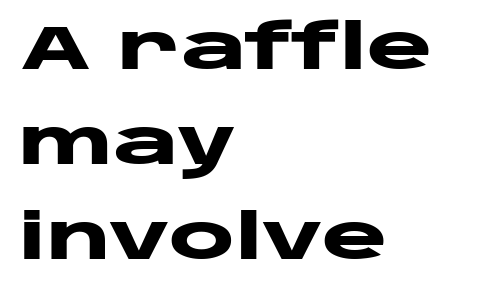
{"serif": "no", "italic": "no", "bold": "yes", "weight": "heavy", "width": "wide", "stroke_contrast": "low", "x_height": "large", "monospaced": "no", "underline": "no", "align": "left", "line_spacing": "normal", "line_spacing_ratio": 1.53, "letter_spacing": "normal", "letter_spacing_em": 0.0, "glyph_px": 62}
